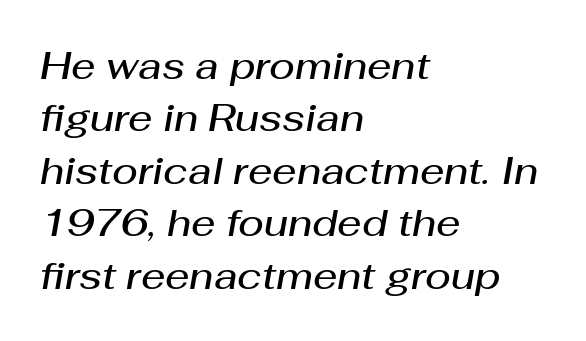
You can tell it's italic because the verticals aren't actually vertical. The passage shown is typed in a proportional face where columns would drift. The strokes are fattened partway — semibold, not bold. Notice how the passage keeps a crisp vertical edge on the left only.
